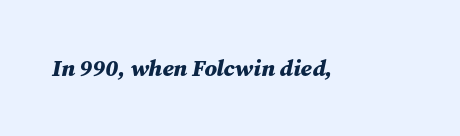
Would a proofreader flag this as italicized? Yes. The glyphs are unaccompanied by any horizontal stroke below them. Observe the ordinary spacing: letters are neighbours, not strangers. Chunky letters — that's bold for sure.
